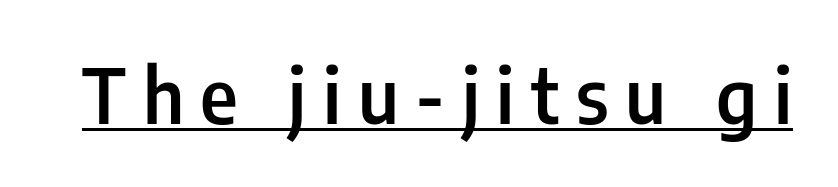
{"serif": "no", "italic": "no", "bold": "semi", "weight": "semibold", "width": "condensed", "stroke_contrast": "low", "x_height": "medium", "monospaced": "no", "underline": "yes", "letter_spacing": "wide", "letter_spacing_em": 0.22, "glyph_px": 75}
